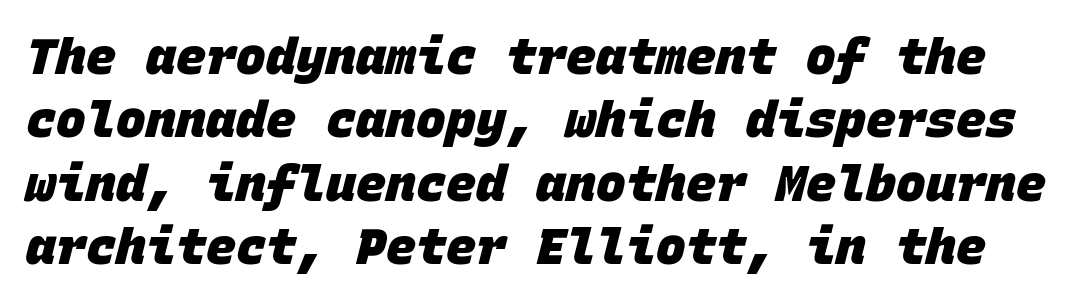
The face used here is monospaced, like something from a code editor. Any mark beneath the type? The region is blank. Note: no serifs on the glyphs. There is no visible air inserted between adjacent glyphs. Each glyph is drawn with heavy, bold strokes.
